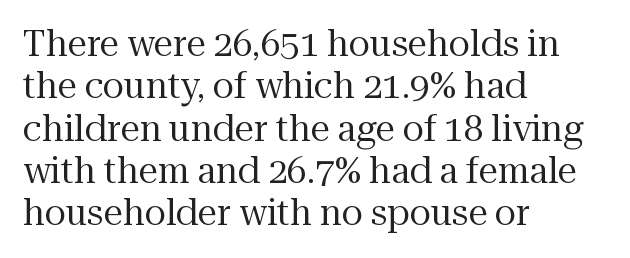
Q: Is the text bold? A: No.
Q: Is the text italic (slanted)? A: No, it is upright.
Q: Is the typeface a serif or a sans-serif typeface? A: Serif.
Q: Is the text underlined? A: No.
Q: How is the paragraph aligned? A: Left-aligned.
Q: Is the spacing between letters normal or unusually wide? A: Normal.
Q: Width (condensed, normal, or wide)? A: Normal.
Q: Stroke contrast? A: Medium.
Q: x-height? A: Medium.
Q: Monospaced? A: No.
